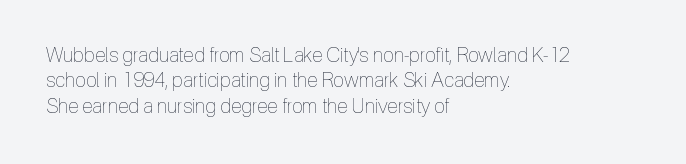
The rows are spaced the way most documents space them. Weight: in the light-to-regular range. Each word holds together tightly as a unit, with standard inter-letter gaps. Nobody drew a line under any word here.
